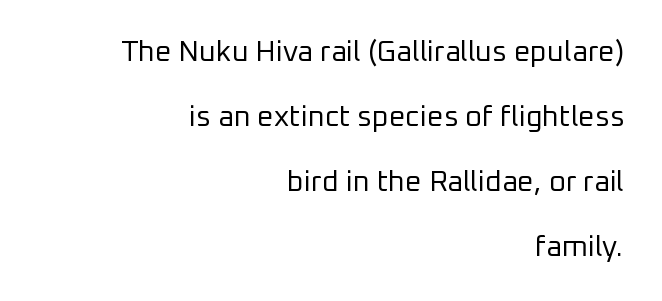
The space between consecutive lines is lavish. Does the copy run flush right? Yes — the right margin is perfectly even. If you drew a line through each stem, it would be perfectly vertical. Letters have the restrained weight of plain body copy at most. A typesetter would call this zero additional tracking. Examine the stroke ends and you'll find no serifs.
